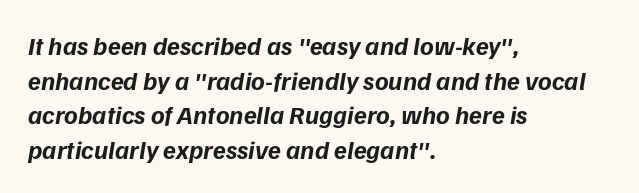
{"bold": "yes", "underline": "no", "align": "left", "line_spacing": "normal", "line_spacing_ratio": 1.33, "letter_spacing": "normal", "letter_spacing_em": 0.0, "glyph_px": 26}
